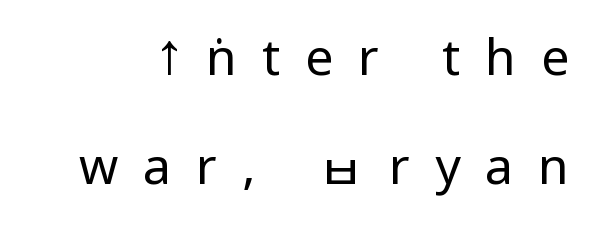
Weight: in the light-to-regular range. The area under the type is left untouched. Varying glyph widths throughout — classic text-font behaviour. The tracking jumps out immediately: characters are airy and widely separated. Students, observe: this is what heavily led, spacious text looks like.
